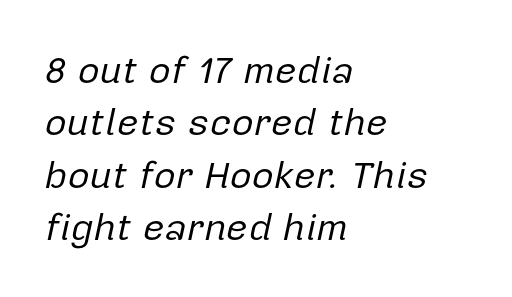
Q: Is the text bold? A: No.
Q: Is the text italic (slanted)? A: Yes, it leans right by about 12 degrees.
Q: Is the text underlined? A: No.
Q: How is the paragraph aligned? A: Left-aligned.
Q: Is the spacing between letters normal or unusually wide? A: Normal.
Q: Is the spacing between lines tight, normal or loose? A: Normal.
Q: Width (condensed, normal, or wide)? A: Normal.
Q: Stroke contrast? A: Low.
Q: x-height? A: Medium.
Q: Monospaced? A: No.
